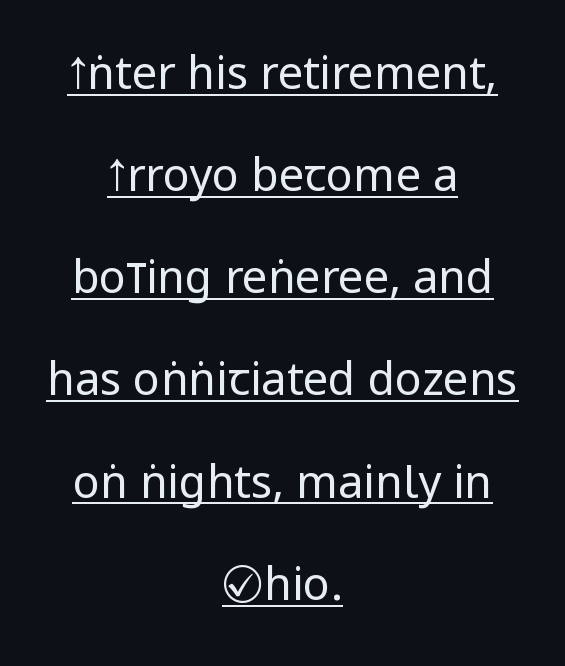
The image shows 45 px regular-weight, condensed sans-serif type, upright; set centered, loose line spacing (2.27x), normal letter spacing, underlined; low stroke contrast.
